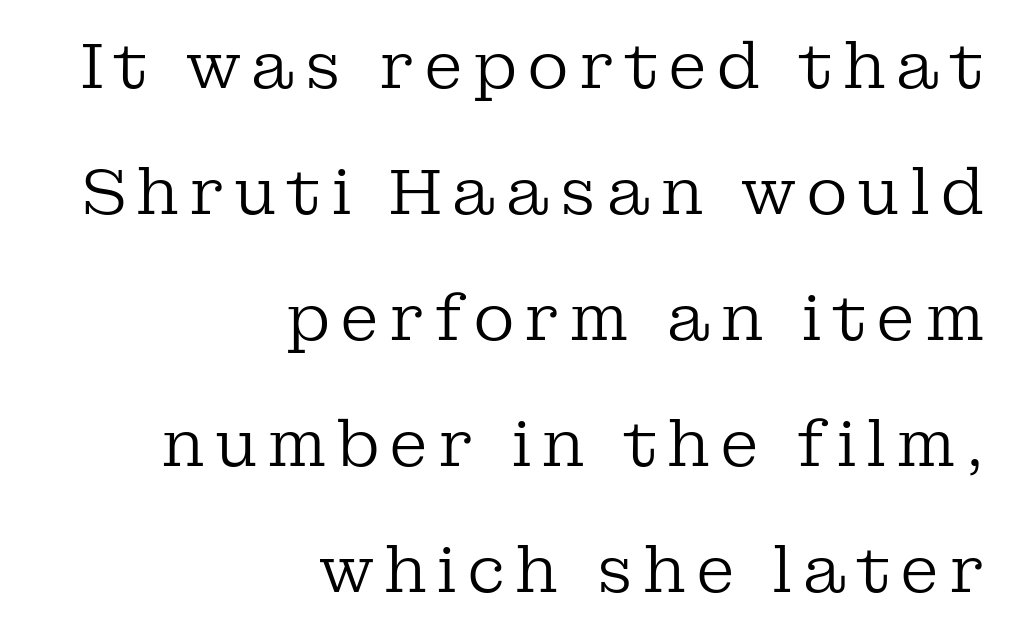
The image shows 64 px regular-weight serif type, upright; set right-aligned, loose line spacing (1.97x), not underlined; low stroke contrast and a medium x-height.
